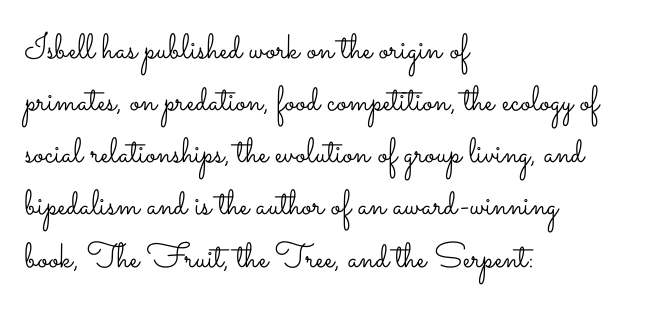
{"bold": "no", "weight": "light", "width": "wide", "stroke_contrast": "low", "x_height": "small", "monospaced": "no", "underline": "no", "align": "left", "line_spacing": "normal", "line_spacing_ratio": 1.49, "letter_spacing": "normal", "letter_spacing_em": 0.0, "glyph_px": 35}
